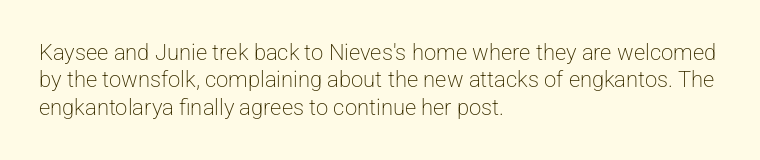
The image shows 22 px text type, upright; set left-aligned, line spacing 1.24x, normal letter spacing, not underlined.
